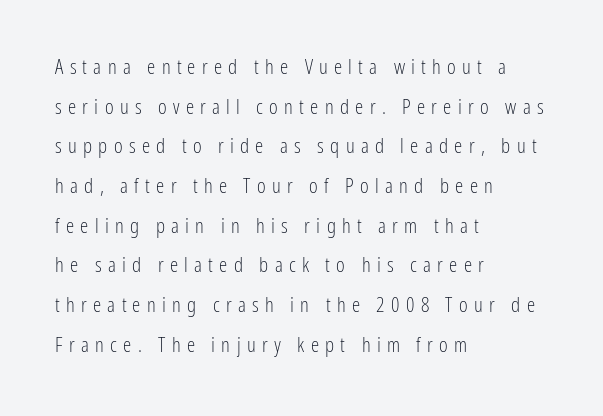
This rendering uses left alignment, leaving the right contour irregular. Vertical strokes here are truly vertical. The face looks like a standard text weight, possibly lighter. You could only call the tracking loose — the letters float apart. Descender tails drop into unmarked territory.
